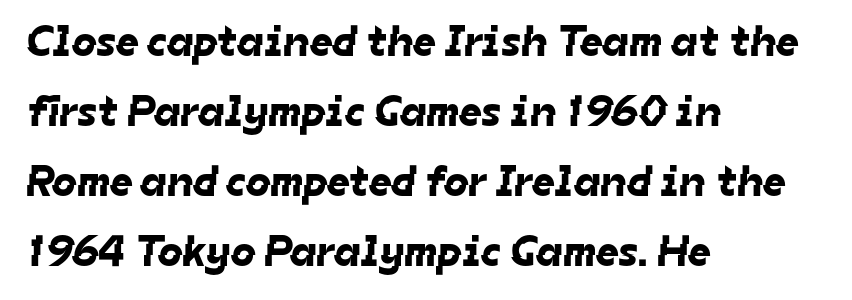
The ragged edge is on the right, which tells us the setting is flush left. Think of a printed novel: that variable character pitch is what you see here. A typesetter would label this face a sans. Anything drawn beneath the words? Only blank space.
